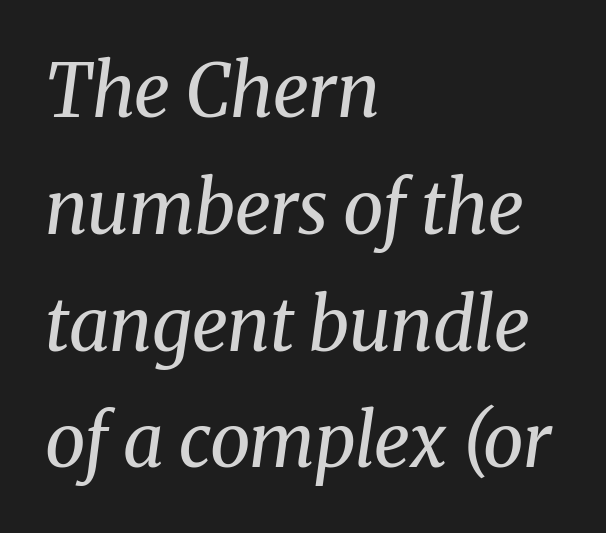
In terms of leading, this rendering sits right in the middle. Stroke thickness stays within the range of a standard reading face or lighter. Left-aligned paragraph, ragged on the right. Underline: absent.
